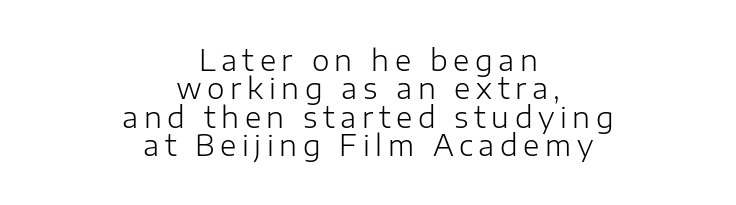
{"serif": "no", "italic": "no", "bold": "no", "weight": "light", "width": "normal", "stroke_contrast": "low", "x_height": "medium", "monospaced": "no", "underline": "no", "align": "center", "line_spacing": "tight", "line_spacing_ratio": 1.01, "letter_spacing": "wide", "letter_spacing_em": 0.2, "glyph_px": 28}
